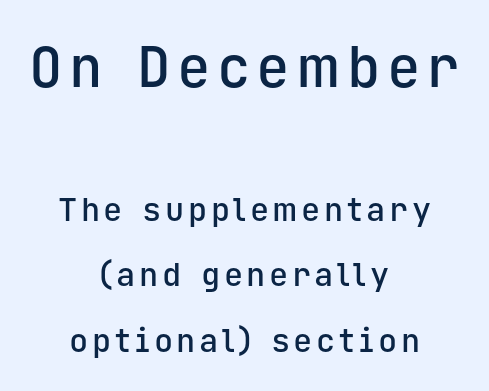
{"serif": "no", "italic": "no", "bold": "semi", "weight": "semibold", "width": "normal", "stroke_contrast": "low", "x_height": "medium", "monospaced": "yes", "underline": "no", "align": "center", "line_spacing": "loose", "line_spacing_ratio": 2.04, "larger_block": "first", "size_ratio": 1.75, "glyph_px": 56}
